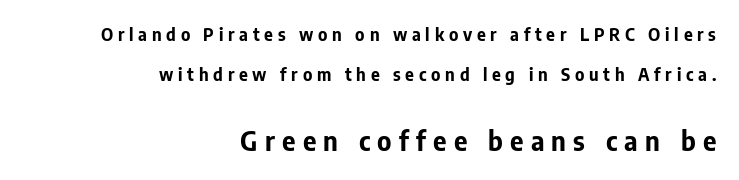
The image shows 26 px bold type, upright; set right-aligned, loose line spacing (2.35x), unusually wide letter spacing (+0.28 em), not underlined; the second (bottom) block is 1.53x larger.
